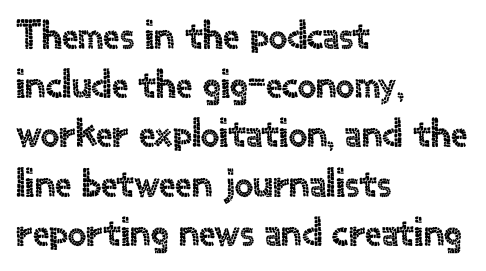
Proportional: the letters do not fall into vertical columns. Classification — sans serif. Style check: upright. The typesetter chose a ragged-right arrangement here. Check the space under the baseline: it is left empty.
